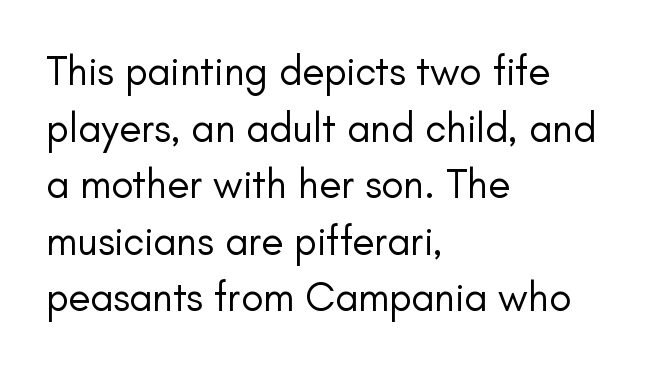
{"serif": "no", "italic": "no", "bold": "no", "weight": "regular", "width": "normal", "stroke_contrast": "low", "x_height": "small", "monospaced": "no", "underline": "no", "align": "left", "line_spacing": "normal", "line_spacing_ratio": 1.38, "letter_spacing": "normal", "letter_spacing_em": 0.0, "glyph_px": 41}
